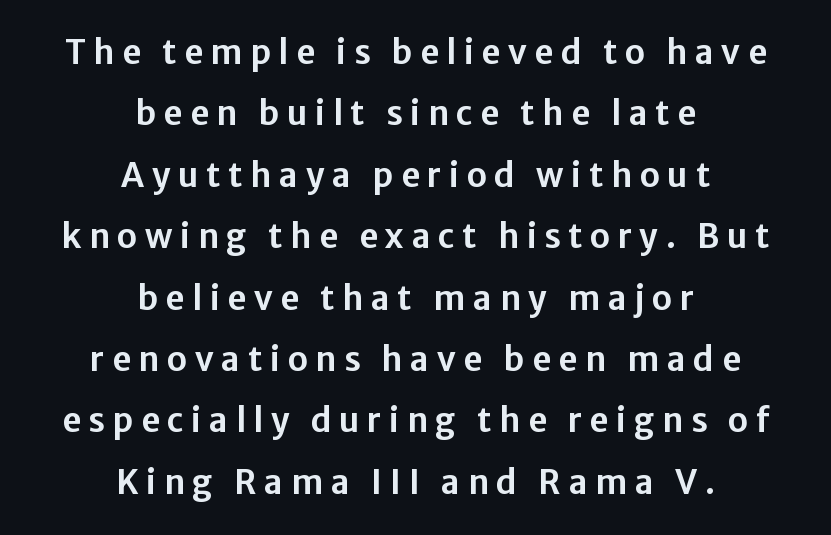
Check under the words: just untouched page. The letterforms stand isolated, each surrounded by extra space. Regarding serifs, this sample does without them. Neither beginnings nor endings align; midpoints do.
